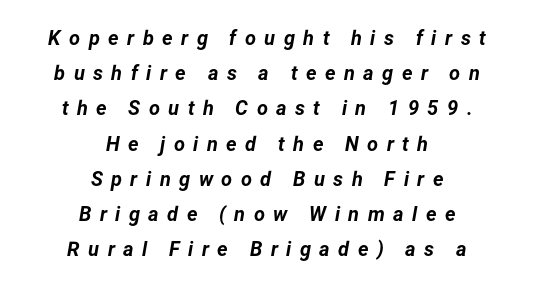
Q: Is the text bold? A: Yes.
Q: Is the text italic (slanted)? A: Yes, it leans right by about 12 degrees.
Q: Is the text underlined? A: No.
Q: How is the paragraph aligned? A: Centered.
Q: Is the spacing between letters normal or unusually wide? A: Unusually wide.
